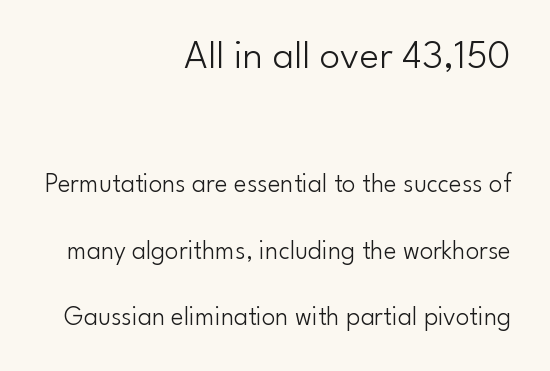
The image shows 41 px light sans-serif type, upright; set right-aligned, loose line spacing (2.47x), normal letter spacing, not underlined; the first (top) block is 1.52x larger; low stroke contrast and a small x-height.
